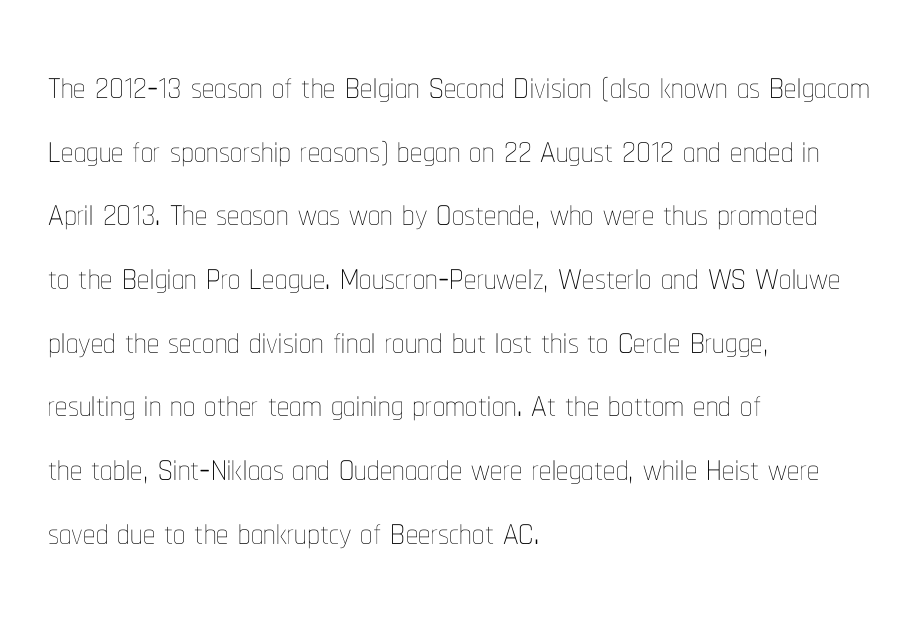
Q: Is the text bold? A: No.
Q: Is the text italic (slanted)? A: No, it is upright.
Q: Is the text underlined? A: No.
Q: How is the paragraph aligned? A: Left-aligned.
Q: Is the spacing between letters normal or unusually wide? A: Normal.
Q: Is the spacing between lines tight, normal or loose? A: Normal.
Q: Width (condensed, normal, or wide)? A: Condensed.
Q: Stroke contrast? A: Low.
Q: x-height? A: Medium.
Q: Monospaced? A: No.
